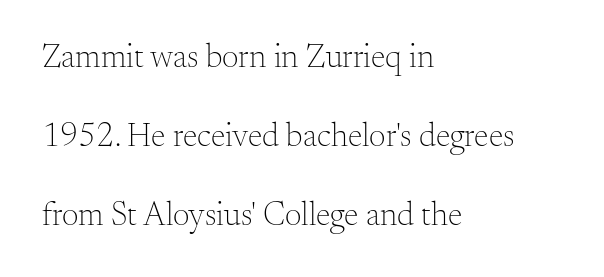
Descender tails drop into unmarked territory. The specimen reads as upright at a glance. The lines are spread far apart with generous leading. These lines are set flush left with a ragged right edge. Is this a fixed-width face? No — the glyphs have proportional, varying widths. Unlike a clean sans, this face finishes its strokes with serifs.
